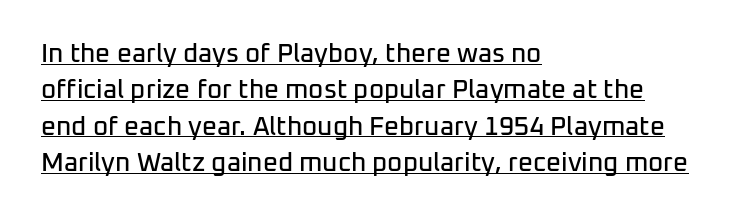
{"italic": "no", "underline": "yes", "align": "left", "line_spacing": "normal", "line_spacing_ratio": 1.4, "letter_spacing": "normal", "letter_spacing_em": 0.0, "glyph_px": 26}
